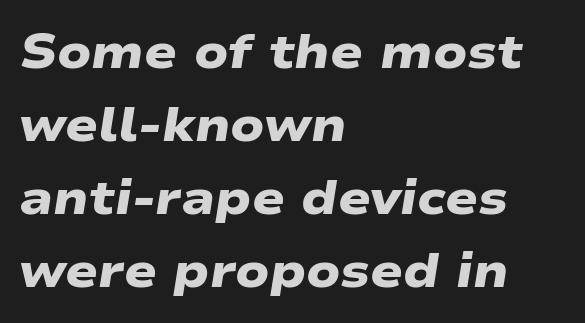
{"serif": "no", "bold": "yes", "weight": "heavy", "width": "wide", "stroke_contrast": "low", "x_height": "medium", "monospaced": "no", "underline": "no", "align": "left", "line_spacing": "normal", "line_spacing_ratio": 1.52, "letter_spacing": "normal", "letter_spacing_em": 0.0, "glyph_px": 48}
